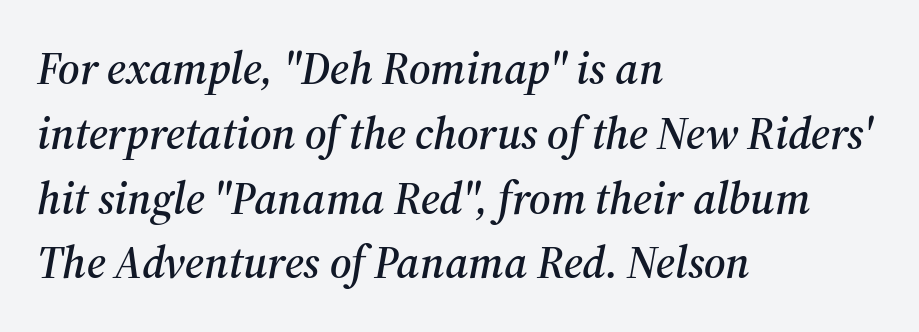
Is the type slanted? Yes — the strokes lean at a clear angle. The glyphs are unaccompanied by any horizontal stroke below them. The line texture is even and compact thanks to regular tracking. Observe the serifs anchoring each vertical stroke in this sample. The leading is moderate, giving the passage an even texture. This sample has the flowing, uneven cadence of proportional lettering.
